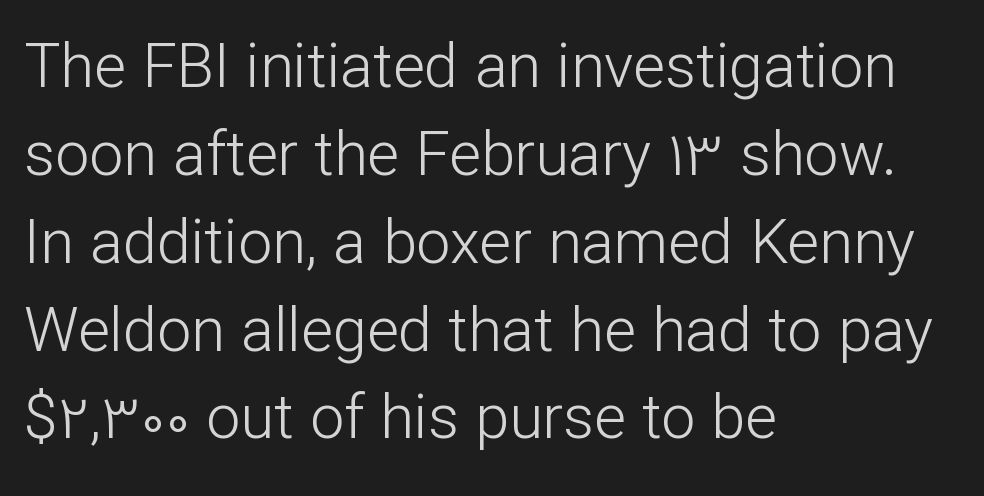
{"serif": "no", "italic": "no", "bold": "no", "weight": "light", "width": "normal", "stroke_contrast": "low", "x_height": "medium", "monospaced": "no", "underline": "no", "align": "left", "line_spacing": "normal", "line_spacing_ratio": 1.44, "letter_spacing": "normal", "letter_spacing_em": 0.0, "glyph_px": 61}
